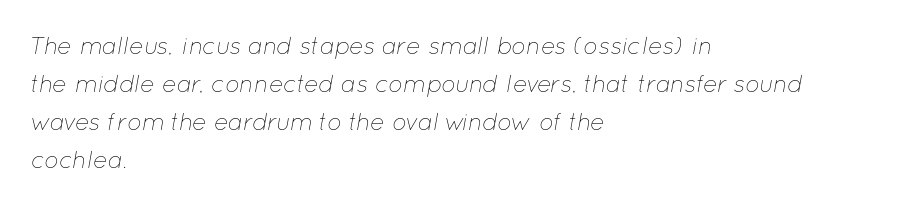
These lines are set flush left with a ragged right edge. The baseline area is clear. The line-height multiplier appears to be the usual default. The specimen reads as italic at a glance. No heavy texture on the line: the type isn't bold.
